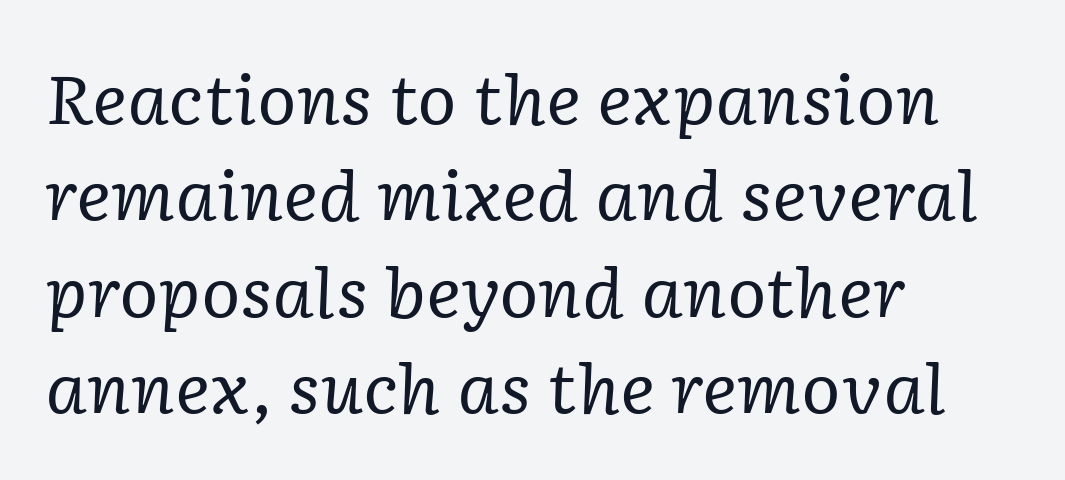
The typography opts for an oblique posture over an upright one. This is serif lettering, the kind often seen in printed books. Words appear dense and cohesive because spacing is normal. You could not count columns in this text — the font is proportionally spaced. The paragraph has a hard left edge and a soft right edge. The vertical gap from one line to the next is medium.
